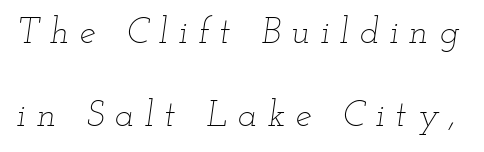
The image shows 36 px thin, wide type, italic (leaning right); set loose line spacing (2.31x), unusually wide letter spacing (+0.29 em), not underlined; low stroke contrast and a small x-height.
